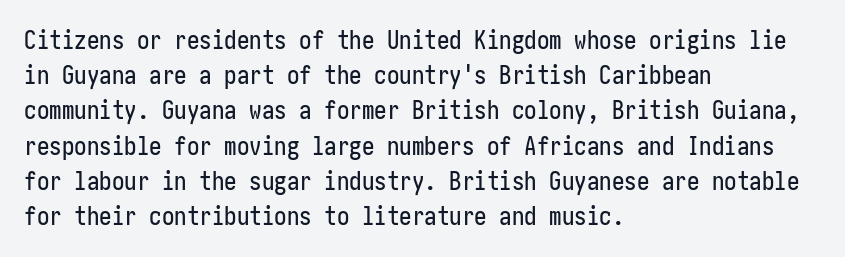
Posture: straight, roman, zero tilt. This rendering uses left alignment, leaving the right contour irregular. This sample keeps an unexceptional amount of space between lines. Bare-footed words on every line.
